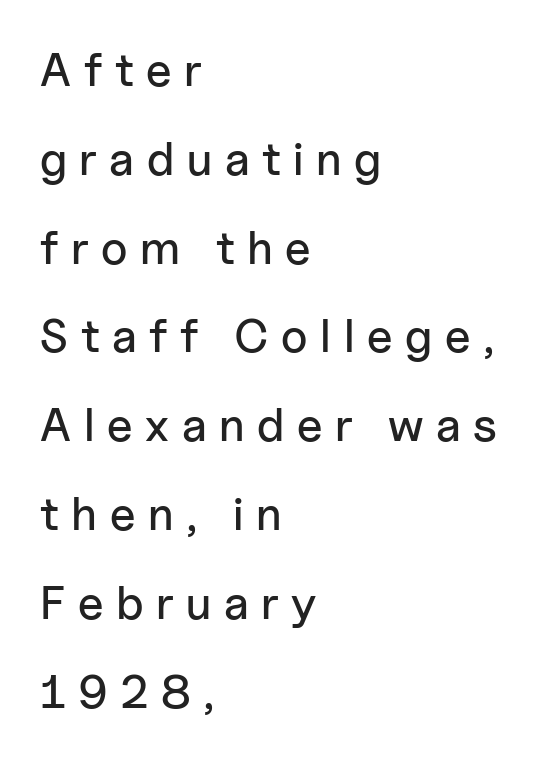
Q: Is the text italic (slanted)? A: No, it is upright.
Q: Is the typeface a serif or a sans-serif typeface? A: Sans-serif.
Q: Is the text underlined? A: No.
Q: How is the paragraph aligned? A: Left-aligned.
Q: Is the spacing between letters normal or unusually wide? A: Unusually wide.
Q: Width (condensed, normal, or wide)? A: Normal.
Q: Stroke contrast? A: Low.
Q: x-height? A: Medium.
Q: Monospaced? A: No.
